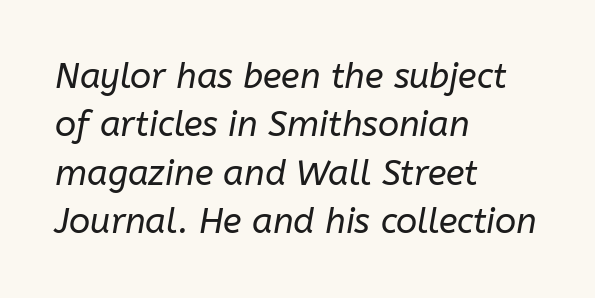
{"italic": "yes", "lean": "right", "slant_degrees": 10, "bold": "no", "weight": "regular", "width": "normal", "stroke_contrast": "low", "x_height": "medium", "monospaced": "no", "underline": "no", "align": "left", "line_spacing": "normal", "line_spacing_ratio": 1.38, "letter_spacing": "normal", "letter_spacing_em": 0.0, "glyph_px": 35}
